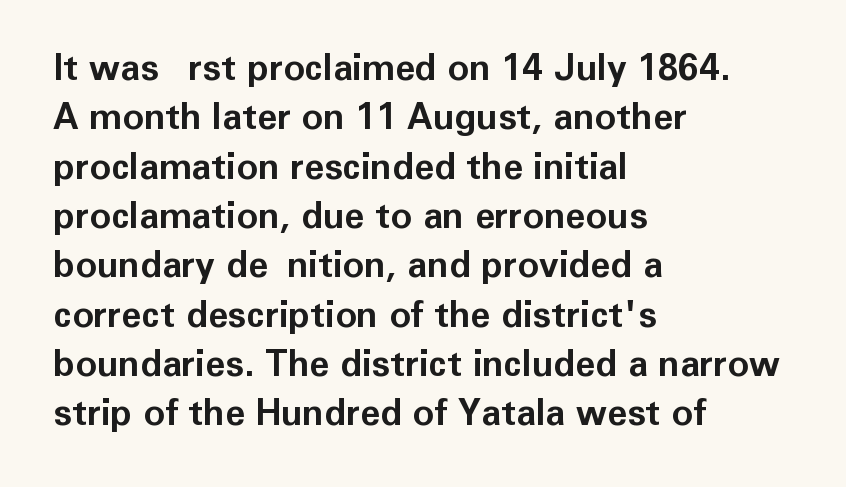
Q: Is the text bold? A: Yes.
Q: Is the text italic (slanted)? A: No, it is upright.
Q: Is the typeface a serif or a sans-serif typeface? A: Sans-serif.
Q: Is the text underlined? A: No.
Q: How is the paragraph aligned? A: Left-aligned.
Q: Is the spacing between letters normal or unusually wide? A: Normal.
Q: Is the spacing between lines tight, normal or loose? A: Normal.
Q: Width (condensed, normal, or wide)? A: Normal.
Q: Stroke contrast? A: Low.
Q: x-height? A: Medium.
Q: Monospaced? A: No.
